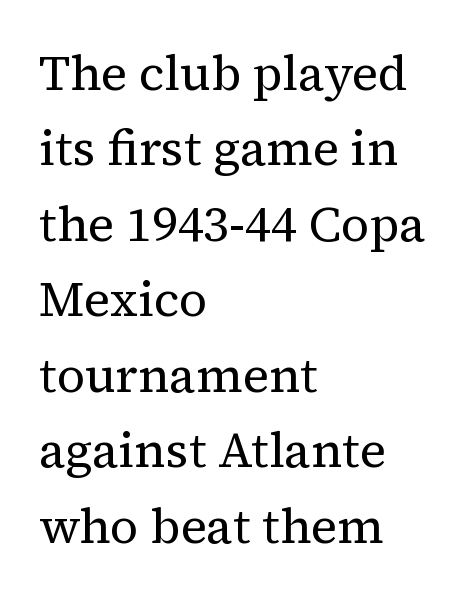
Q: Is the text bold? A: No.
Q: Is the text italic (slanted)? A: No, it is upright.
Q: Is the typeface a serif or a sans-serif typeface? A: Serif.
Q: Is the text underlined? A: No.
Q: How is the paragraph aligned? A: Left-aligned.
Q: Is the spacing between letters normal or unusually wide? A: Normal.
Q: Is the spacing between lines tight, normal or loose? A: Normal.
Q: Width (condensed, normal, or wide)? A: Normal.
Q: Stroke contrast? A: Medium.
Q: x-height? A: Medium.
Q: Monospaced? A: No.
